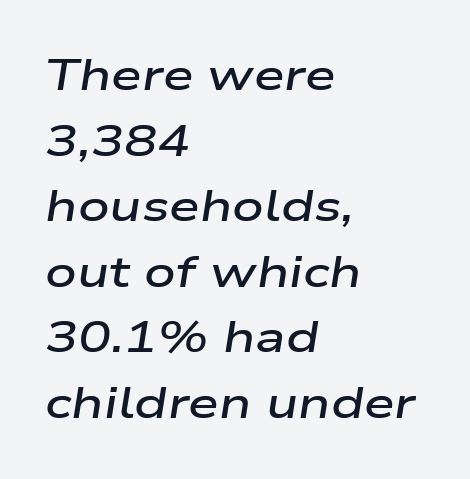
{"italic": "yes", "lean": "right", "slant_degrees": 9, "bold": "semi", "weight": "semibold", "width": "wide", "stroke_contrast": "low", "x_height": "medium", "monospaced": "no", "underline": "no", "align": "left", "line_spacing": "normal", "line_spacing_ratio": 1.49, "letter_spacing": "normal", "letter_spacing_em": 0.0, "glyph_px": 44}
